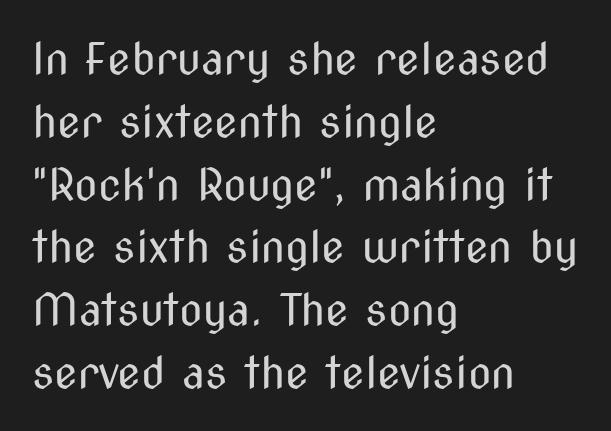
Q: Is the text bold? A: No.
Q: Is the text italic (slanted)? A: No, it is upright.
Q: Is the typeface a serif or a sans-serif typeface? A: Sans-serif.
Q: Is the text underlined? A: No.
Q: How is the paragraph aligned? A: Left-aligned.
Q: Is the spacing between letters normal or unusually wide? A: Normal.
Q: Is the spacing between lines tight, normal or loose? A: Normal.
Q: Width (condensed, normal, or wide)? A: Condensed.
Q: Stroke contrast? A: Medium.
Q: x-height? A: Medium.
Q: Monospaced? A: No.
